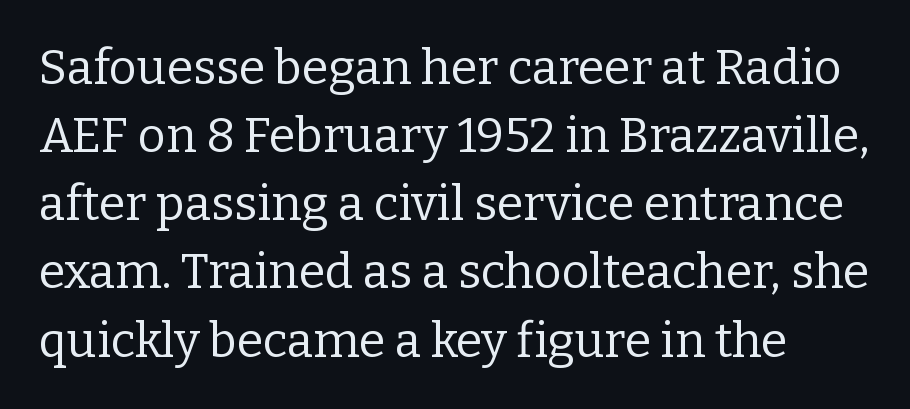
{"serif": "yes", "italic": "no", "bold": "no", "weight": "regular", "width": "normal", "stroke_contrast": "low", "x_height": "medium", "monospaced": "no", "underline": "no", "align": "left", "line_spacing": "normal", "line_spacing_ratio": 1.42, "letter_spacing": "normal", "letter_spacing_em": 0.0, "glyph_px": 48}
